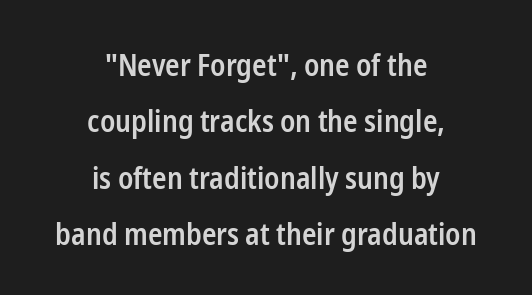
Q: Is the text bold? A: Semi-bold.
Q: Is the text italic (slanted)? A: No, it is upright.
Q: Is the typeface a serif or a sans-serif typeface? A: Sans-serif.
Q: Is the text underlined? A: No.
Q: How is the paragraph aligned? A: Centered.
Q: Is the spacing between letters normal or unusually wide? A: Normal.
Q: Width (condensed, normal, or wide)? A: Condensed.
Q: Stroke contrast? A: Low.
Q: x-height? A: Medium.
Q: Monospaced? A: No.
